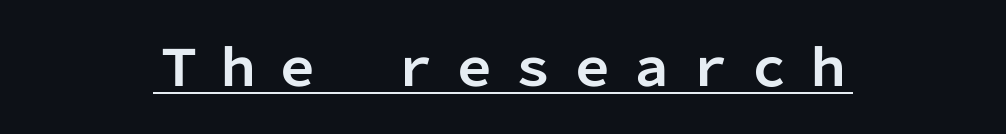
Like a heading marked for emphasis, these lines bear an underscore. Every stem runs plumb, perpendicular to the baseline. To sum up the face: it is a sans, with no serifs. This sample has the flowing, uneven cadence of proportional lettering. The sample has been set heavy, in full bold.
